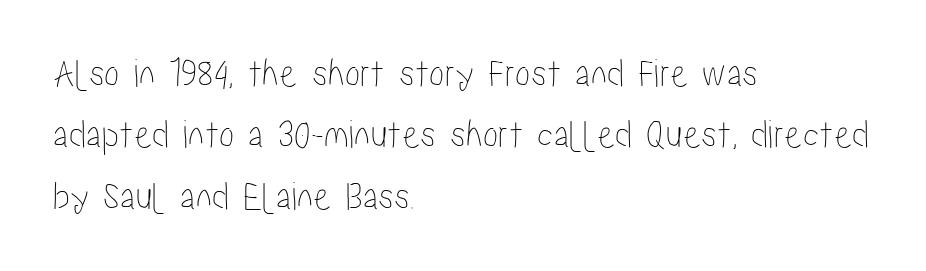
Q: Is the text italic (slanted)? A: No, it is upright.
Q: Is the text underlined? A: No.
Q: How is the paragraph aligned? A: Left-aligned.
Q: Is the spacing between letters normal or unusually wide? A: Normal.
Q: Is the spacing between lines tight, normal or loose? A: Normal.
Q: Width (condensed, normal, or wide)? A: Condensed.
Q: Stroke contrast? A: Low.
Q: x-height? A: Medium.
Q: Monospaced? A: No.
